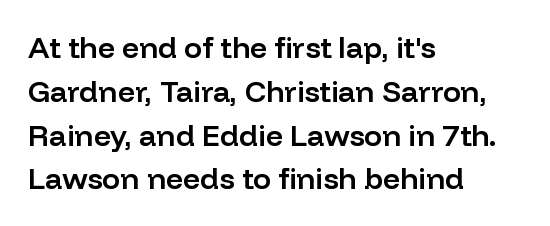
Q: Is the text bold? A: Semi-bold.
Q: Is the text italic (slanted)? A: No, it is upright.
Q: Is the typeface a serif or a sans-serif typeface? A: Sans-serif.
Q: Is the text underlined? A: No.
Q: How is the paragraph aligned? A: Left-aligned.
Q: Is the spacing between letters normal or unusually wide? A: Normal.
Q: Is the spacing between lines tight, normal or loose? A: Normal.
Q: Width (condensed, normal, or wide)? A: Normal.
Q: Stroke contrast? A: Low.
Q: x-height? A: Medium.
Q: Monospaced? A: No.
